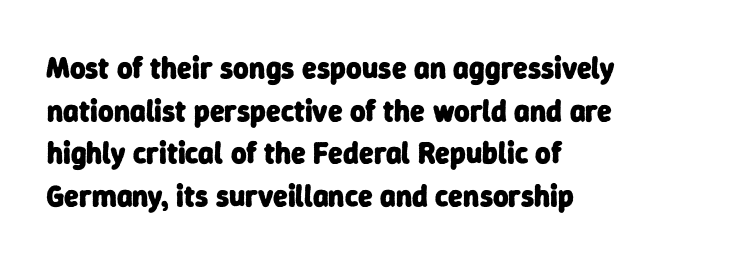
{"serif": "no", "bold": "yes", "weight": "heavy", "width": "normal", "stroke_contrast": "low", "x_height": "medium", "monospaced": "no", "underline": "no", "align": "left", "line_spacing": "normal", "line_spacing_ratio": 1.42, "letter_spacing": "normal", "letter_spacing_em": 0.0, "glyph_px": 30}
